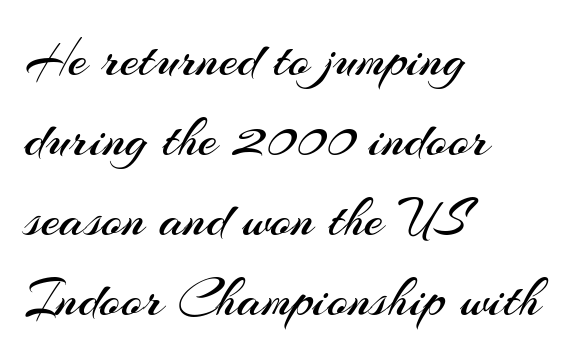
A quiet, ordinary-to-light weight characterises the typeface. Words appear dense and cohesive because spacing is normal. The rag falls on the right side of this text block. Check where the strokes stop: nothing finishes them off — pure sans. The space between consecutive lines is moderate.
